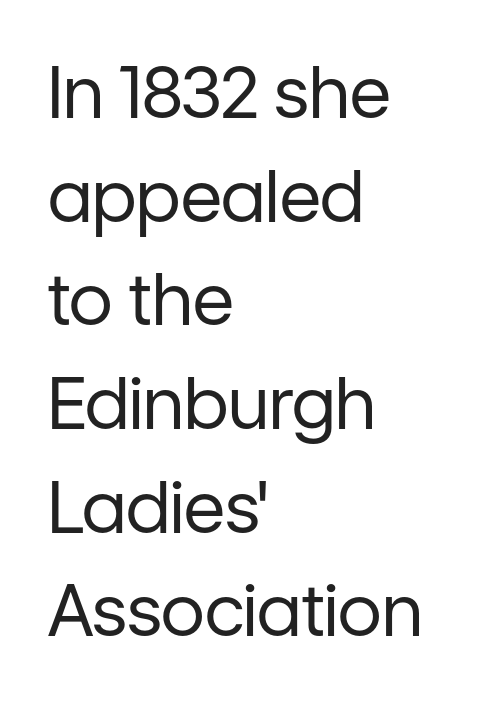
The image shows 72 px regular-weight sans-serif type, upright; set left-aligned, normal line spacing (1.44x), normal letter spacing, not underlined; low stroke contrast and a medium x-height.
